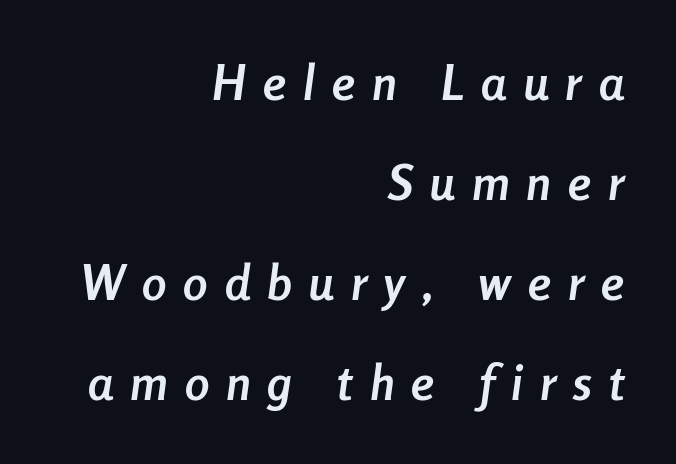
The image shows 49 px semibold, condensed type, italic (leaning right); set right-aligned, loose line spacing (2.04x), unusually wide letter spacing (+0.35 em), not underlined; low stroke contrast and a medium x-height.
